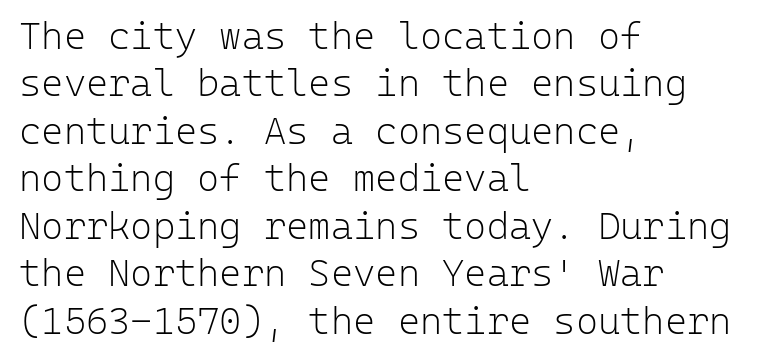
The image shows 38 px light sans-serif type, upright, monospaced; set left-aligned, normal line spacing (1.25x), normal letter spacing, not underlined; low stroke contrast and a medium x-height.
